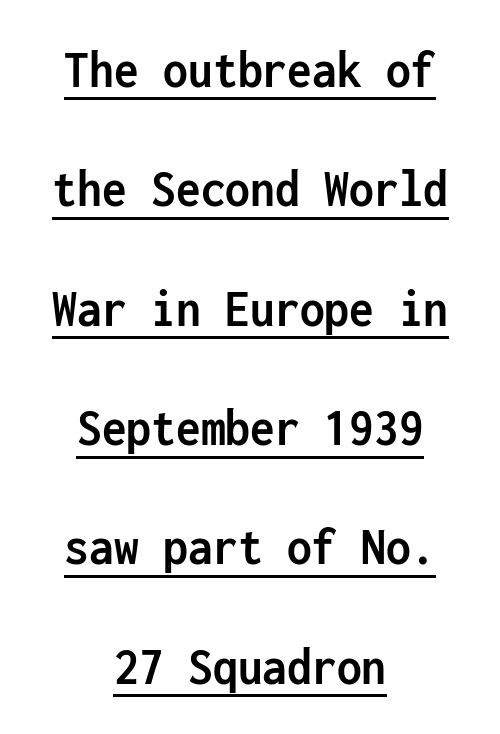
The image shows 55 px semibold, condensed sans-serif type, upright, monospaced; set centered, loose line spacing (2.17x), normal letter spacing, underlined; low stroke contrast and a medium x-height.
